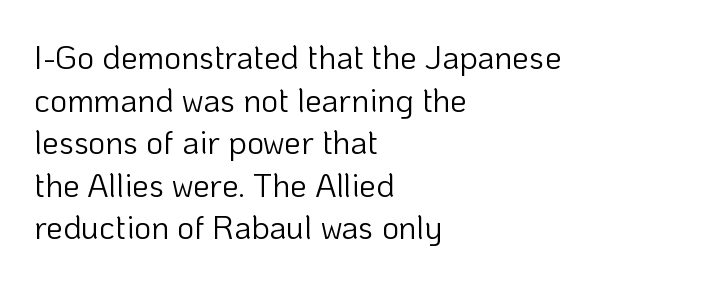
The image shows 33 px light sans-serif type, upright; set left-aligned, normal line spacing (1.29x), normal letter spacing, not underlined; low stroke contrast and a medium x-height.
